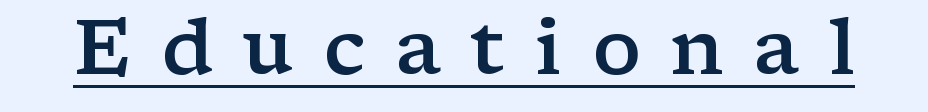
Vertical strokes here are truly vertical. The passage shown is typed in a proportional face where columns would drift. The type family on display is of the serif kind. Stems and bowls a touch heavier than normal — semibold. Look at the tracking — it's clearly loosened, letters drifting apart.
